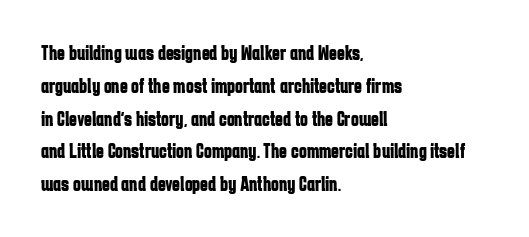
Q: Is the text bold? A: Yes.
Q: Is the text italic (slanted)? A: No, it is upright.
Q: Is the text underlined? A: No.
Q: How is the paragraph aligned? A: Left-aligned.
Q: Is the spacing between letters normal or unusually wide? A: Normal.
Q: Is the spacing between lines tight, normal or loose? A: Normal.
